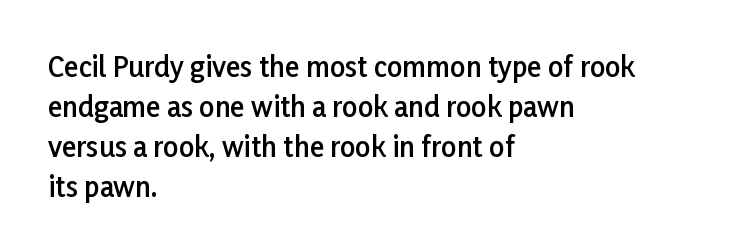
{"italic": "no", "bold": "semi", "underline": "no", "align": "left", "line_spacing": "normal", "line_spacing_ratio": 1.48, "letter_spacing": "normal", "letter_spacing_em": 0.0, "glyph_px": 27}
